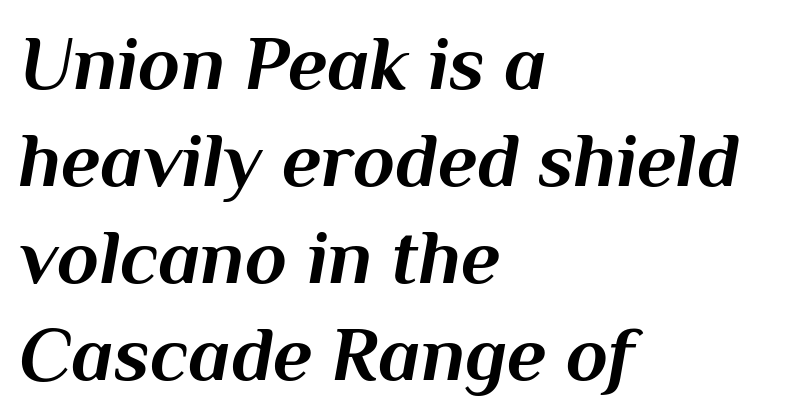
{"italic": "yes", "lean": "right", "slant_degrees": 10, "bold": "yes", "weight": "bold", "width": "normal", "stroke_contrast": "medium", "x_height": "medium", "monospaced": "no", "underline": "no", "align": "left", "line_spacing": "normal", "line_spacing_ratio": 1.26, "letter_spacing": "normal", "letter_spacing_em": 0.0, "glyph_px": 77}
